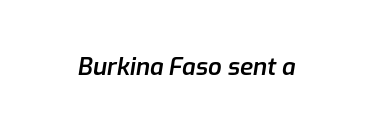
The glyphs are unaccompanied by any horizontal stroke below them. Caption: standard tracking, unaltered. Heft: intermediate — a semibold. Notice how the stems are inclined rather than vertical — that's the hallmark of italics.
